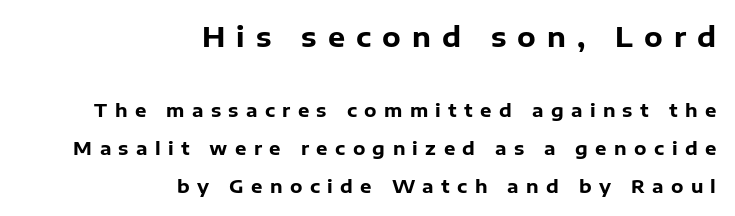
{"italic": "no", "bold": "yes", "underline": "no", "align": "right", "line_spacing": "loose", "line_spacing_ratio": 2.11, "letter_spacing": "wide", "letter_spacing_em": 0.41, "larger_block": "first", "size_ratio": 1.5, "glyph_px": 27}
